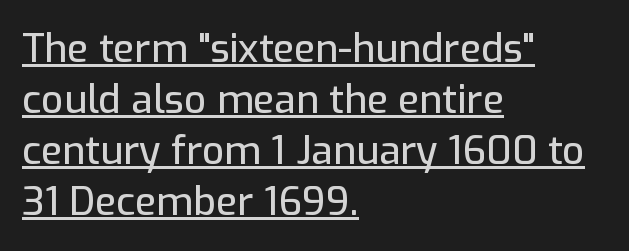
Q: Is the text italic (slanted)? A: No, it is upright.
Q: Is the typeface a serif or a sans-serif typeface? A: Sans-serif.
Q: Is the text underlined? A: Yes.
Q: How is the paragraph aligned? A: Left-aligned.
Q: Is the spacing between letters normal or unusually wide? A: Normal.
Q: Is the spacing between lines tight, normal or loose? A: Normal.
Q: Width (condensed, normal, or wide)? A: Normal.
Q: Stroke contrast? A: Low.
Q: x-height? A: Medium.
Q: Monospaced? A: No.
